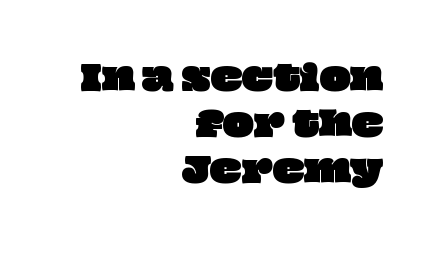
The face used here is proportionally spaced, like ordinary book or web type. Nobody drew a line under any word here. Compared with typical body copy, the letter spacing here is the same. Students, observe: this is what conventionally led text looks like. If you drew a ruler down the right edge, every line would touch it.
